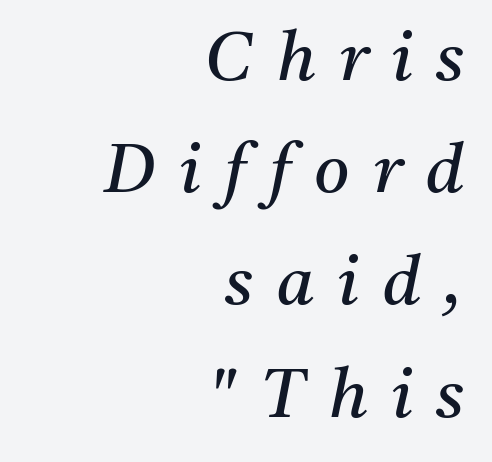
Q: Is the text bold? A: No.
Q: Is the text italic (slanted)? A: Yes, it leans right by about 11 degrees.
Q: Is the typeface a serif or a sans-serif typeface? A: Serif.
Q: Is the text underlined? A: No.
Q: How is the paragraph aligned? A: Right-aligned.
Q: Is the spacing between letters normal or unusually wide? A: Unusually wide.
Q: Is the spacing between lines tight, normal or loose? A: Normal.
Q: Width (condensed, normal, or wide)? A: Normal.
Q: Stroke contrast? A: Medium.
Q: x-height? A: Medium.
Q: Monospaced? A: No.
